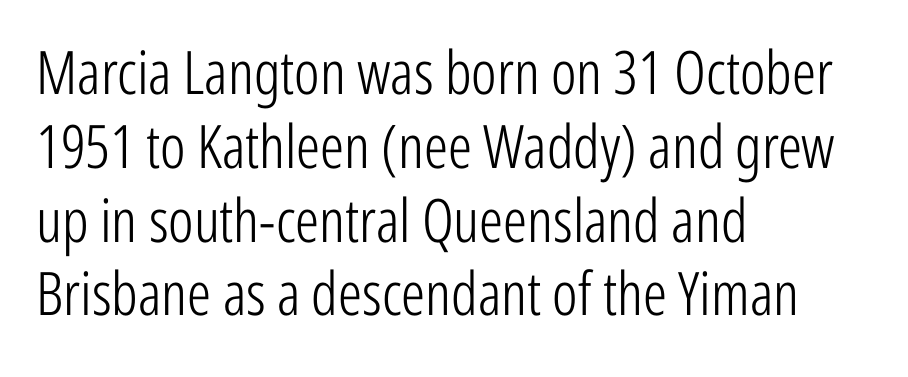
{"serif": "no", "italic": "no", "bold": "no", "weight": "light", "width": "condensed", "stroke_contrast": "low", "x_height": "medium", "monospaced": "no", "underline": "no", "align": "left", "line_spacing_ratio": 1.23, "letter_spacing": "normal", "letter_spacing_em": 0.0, "glyph_px": 60}
